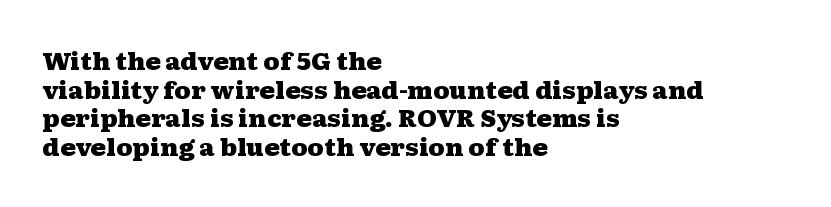
{"italic": "no", "bold": "yes", "underline": "no", "align": "left", "line_spacing": "normal", "line_spacing_ratio": 1.25, "letter_spacing": "normal", "letter_spacing_em": 0.0, "glyph_px": 23}
